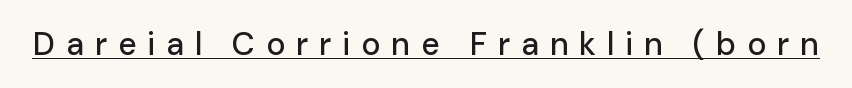
The line texture is sparse and dotted thanks to wide tracking. Rendered with straight, roman letterforms. Typographically, this falls in the sans-serif category. Students, observe the line beneath the letters — that is underlining. Here the designer chose a conventional face with non-uniform glyph widths.
